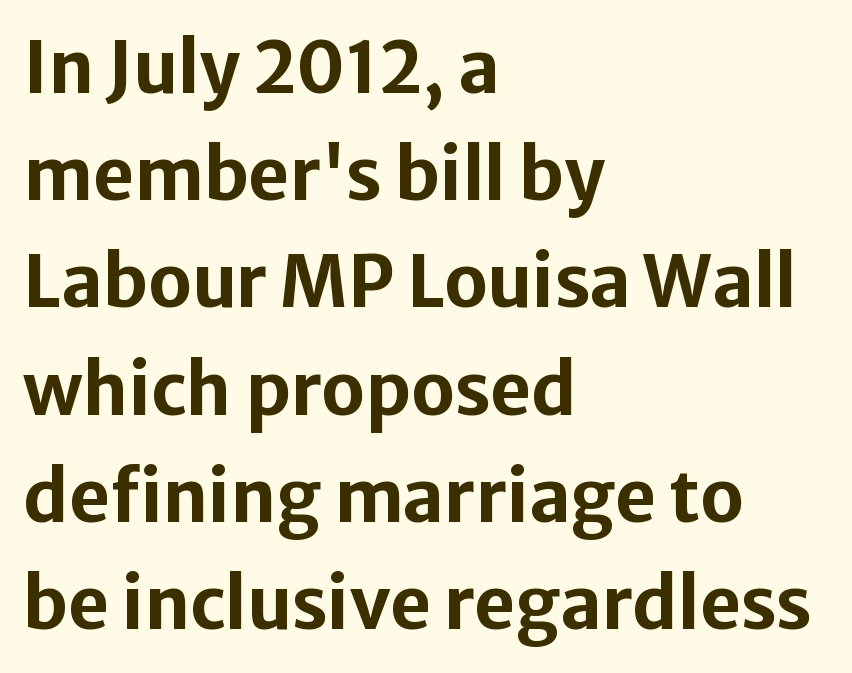
{"serif": "no", "italic": "no", "bold": "yes", "weight": "bold", "width": "normal", "stroke_contrast": "low", "x_height": "medium", "monospaced": "no", "underline": "no", "align": "left", "line_spacing": "normal", "line_spacing_ratio": 1.51, "letter_spacing": "normal", "letter_spacing_em": 0.0, "glyph_px": 71}
